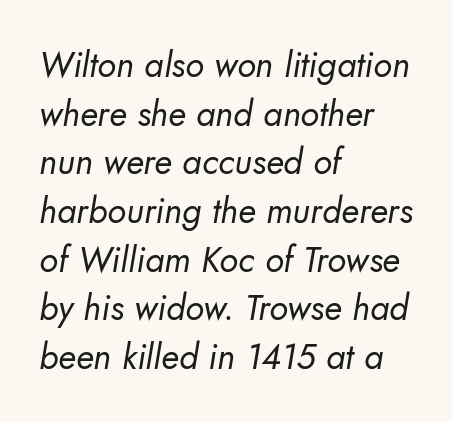
Q: Is the text bold? A: No.
Q: Is the typeface a serif or a sans-serif typeface? A: Sans-serif.
Q: Is the text underlined? A: No.
Q: How is the paragraph aligned? A: Left-aligned.
Q: Is the spacing between letters normal or unusually wide? A: Normal.
Q: Is the spacing between lines tight, normal or loose? A: Normal.
Q: Width (condensed, normal, or wide)? A: Normal.
Q: Stroke contrast? A: Low.
Q: x-height? A: Small.
Q: Monospaced? A: No.
